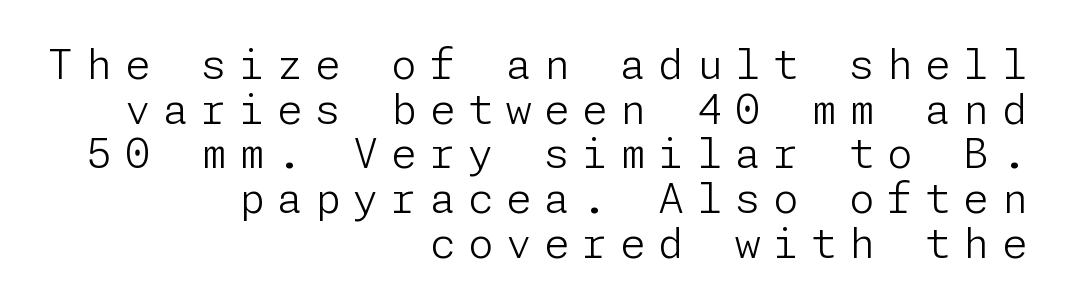
Q: Is the text bold? A: No.
Q: Is the text italic (slanted)? A: No, it is upright.
Q: Is the typeface a serif or a sans-serif typeface? A: Sans-serif.
Q: Is the text underlined? A: No.
Q: How is the paragraph aligned? A: Right-aligned.
Q: Is the spacing between letters normal or unusually wide? A: Unusually wide.
Q: Is the spacing between lines tight, normal or loose? A: Tight.
Q: Width (condensed, normal, or wide)? A: Normal.
Q: Stroke contrast? A: Low.
Q: x-height? A: Medium.
